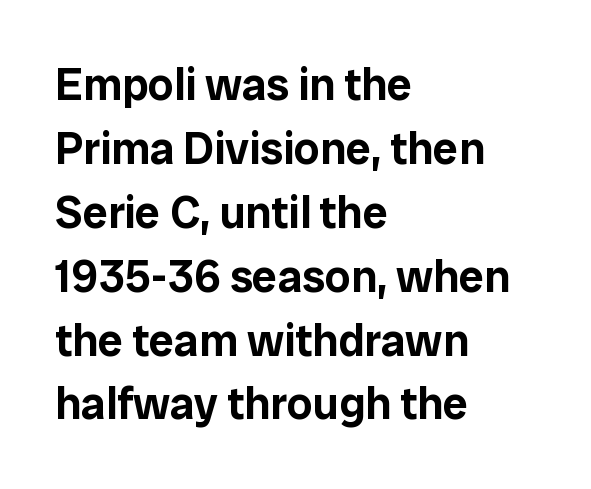
Upright lettering throughout. Character widths vary here, with narrow letters taking less room than wide ones. The lines sit at an ordinary, default distance from one another. Decoration check: the copy has no underline. The text was rendered using a sans face with plain stroke endings.
